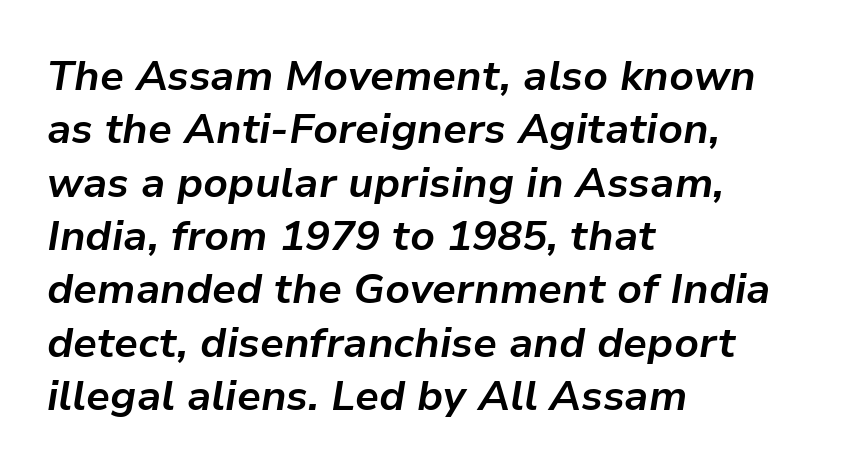
The lines are quadded left. When letters slant like this, we call the style italic. These lines are rendered in a variable-pitch font. Each row of text sits above clean, open space. How heavy is the stroke? Heavy — this is a bold.
